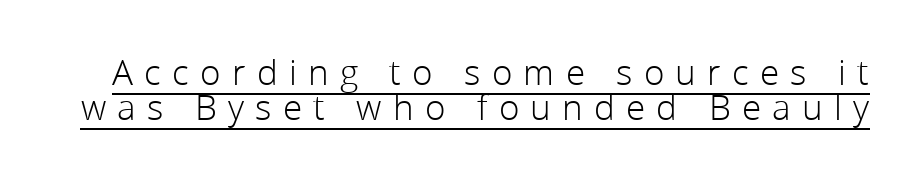
Q: Is the text bold? A: No.
Q: Is the text italic (slanted)? A: No, it is upright.
Q: Is the typeface a serif or a sans-serif typeface? A: Sans-serif.
Q: Is the text underlined? A: Yes.
Q: Is the spacing between letters normal or unusually wide? A: Unusually wide.
Q: Is the spacing between lines tight, normal or loose? A: Tight.
Q: Width (condensed, normal, or wide)? A: Normal.
Q: Stroke contrast? A: Low.
Q: x-height? A: Medium.
Q: Monospaced? A: No.
